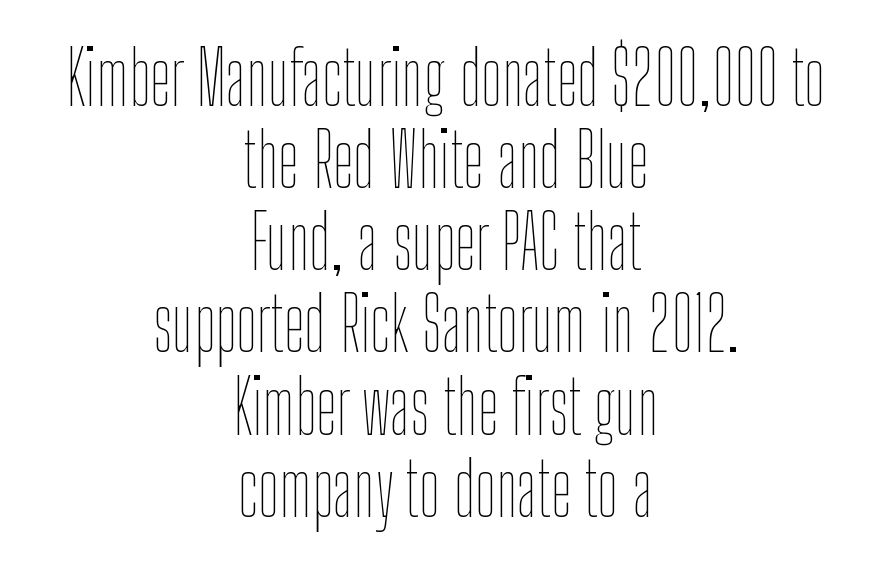
{"italic": "no", "bold": "no", "weight": "thin", "width": "condensed", "stroke_contrast": "low", "x_height": "medium", "monospaced": "no", "underline": "no", "align": "center", "line_spacing": "tight", "line_spacing_ratio": 1.11, "letter_spacing": "normal", "letter_spacing_em": 0.0, "glyph_px": 74}
